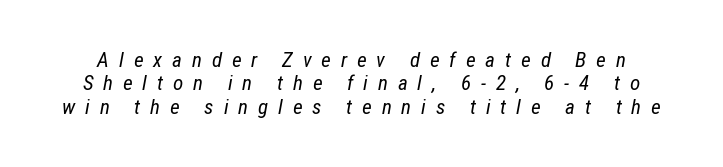
Weight class: somewhere from thin through regular. Would a proofreader flag this as italicized? Yes. Here the glyphs are tracked loosely, breaking word shapes into spaced letters. Anything drawn beneath the words? Only blank space.
